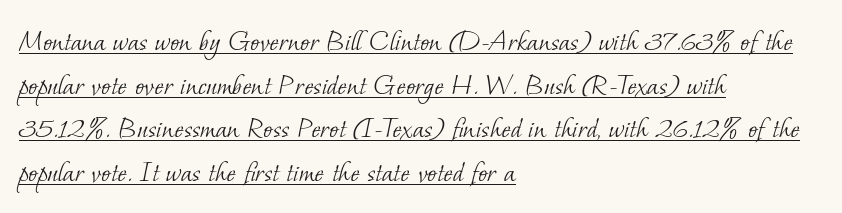
The cut favours lightness, reaching ordinary text weight at its darkest. Honestly, the letter spacing is just normal — you wouldn't notice it. All the whitespace from short lines collects on the right. The typesetter has applied underlining to the passage shown. A normal amount of white space separates one row of letters from the next.
